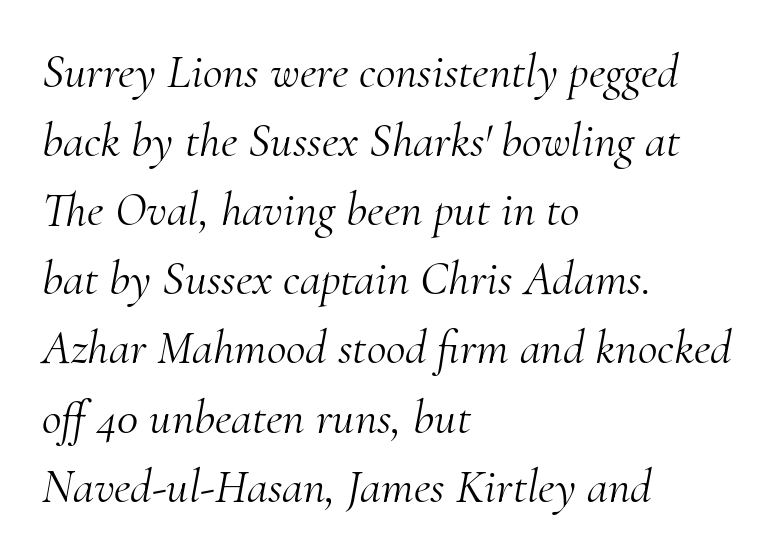
The image shows 48 px light serif type, italic (leaning right); set left-aligned, normal line spacing (1.44x), normal letter spacing, not underlined; medium stroke contrast and a small x-height.
